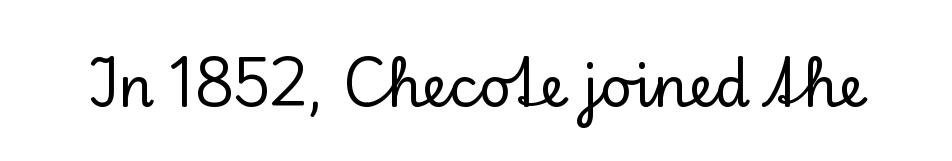
{"italic": "no", "width": "normal", "stroke_contrast": "low", "x_height": "small", "monospaced": "no", "underline": "no", "letter_spacing": "normal", "letter_spacing_em": 0.0, "glyph_px": 56}
